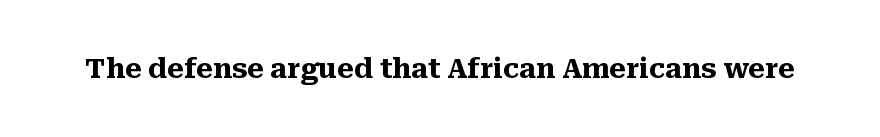
What stands out about the letter spacing? Nothing — it is the standard amount. No italicization has been applied; the sample stays upright. The gap between lines stays unmarked. Thick stems and heavy bowls — unmistakably bold.
